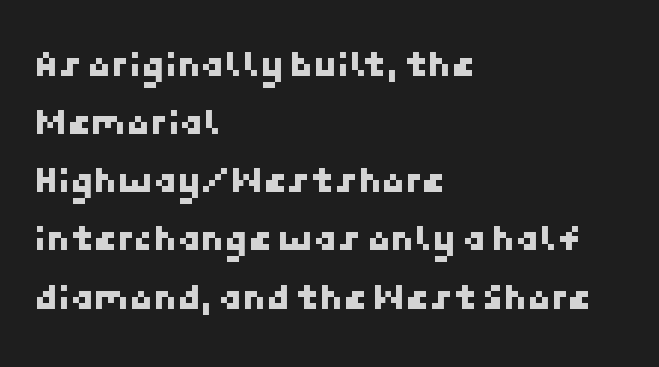
Unlike a traditional serif, this face leaves its strokes unadorned. Line starts are locked; line ends wander. Baseline-to-baseline distance is the conventional proportion of letter height. The foot of each line stays bare and open. Honestly, the letter spacing is just normal — you wouldn't notice it.
